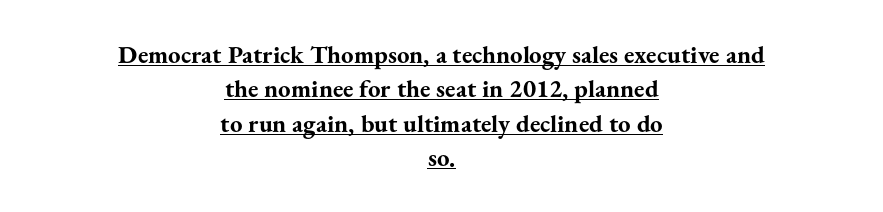
{"italic": "no", "bold": "yes", "underline": "yes", "align": "center", "line_spacing": "normal", "line_spacing_ratio": 1.38, "letter_spacing": "normal", "letter_spacing_em": 0.0, "glyph_px": 25}
